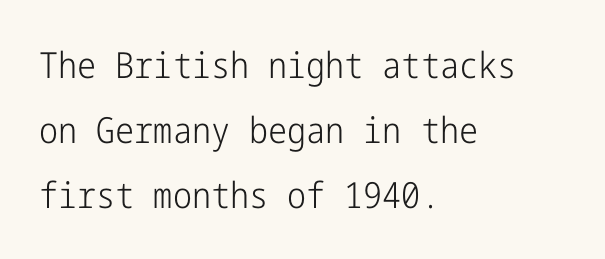
Q: Is the text bold? A: No.
Q: Is the text italic (slanted)? A: No, it is upright.
Q: Is the typeface a serif or a sans-serif typeface? A: Sans-serif.
Q: Is the text underlined? A: No.
Q: How is the paragraph aligned? A: Left-aligned.
Q: Is the spacing between letters normal or unusually wide? A: Normal.
Q: Width (condensed, normal, or wide)? A: Condensed.
Q: Stroke contrast? A: Low.
Q: x-height? A: Medium.
